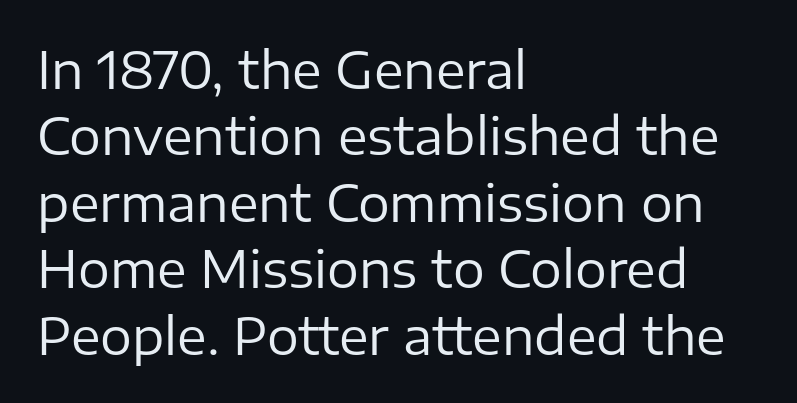
The image shows 50 px regular-weight sans-serif type, upright; set left-aligned, normal line spacing (1.33x), normal letter spacing, not underlined; low stroke contrast and a medium x-height.
